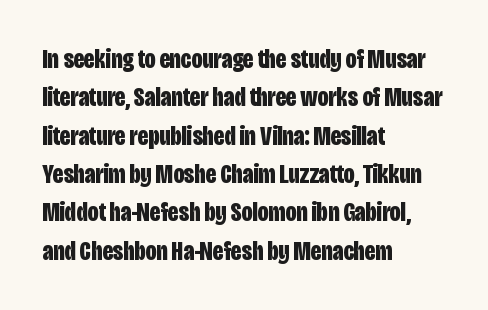
The image shows 27 px bold type, upright; set left-aligned, normal line spacing (1.42x), normal letter spacing, not underlined.
